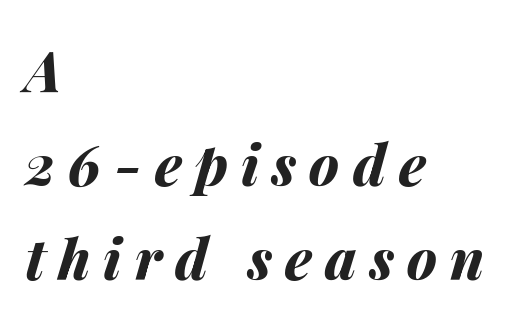
Q: Is the text bold? A: Yes.
Q: Is the text italic (slanted)? A: Yes, it leans right by about 14 degrees.
Q: Is the text underlined? A: No.
Q: How is the paragraph aligned? A: Left-aligned.
Q: Is the spacing between letters normal or unusually wide? A: Unusually wide.
Q: Is the spacing between lines tight, normal or loose? A: Normal.
Q: Width (condensed, normal, or wide)? A: Normal.
Q: Stroke contrast? A: Medium.
Q: x-height? A: Medium.
Q: Monospaced? A: No.
